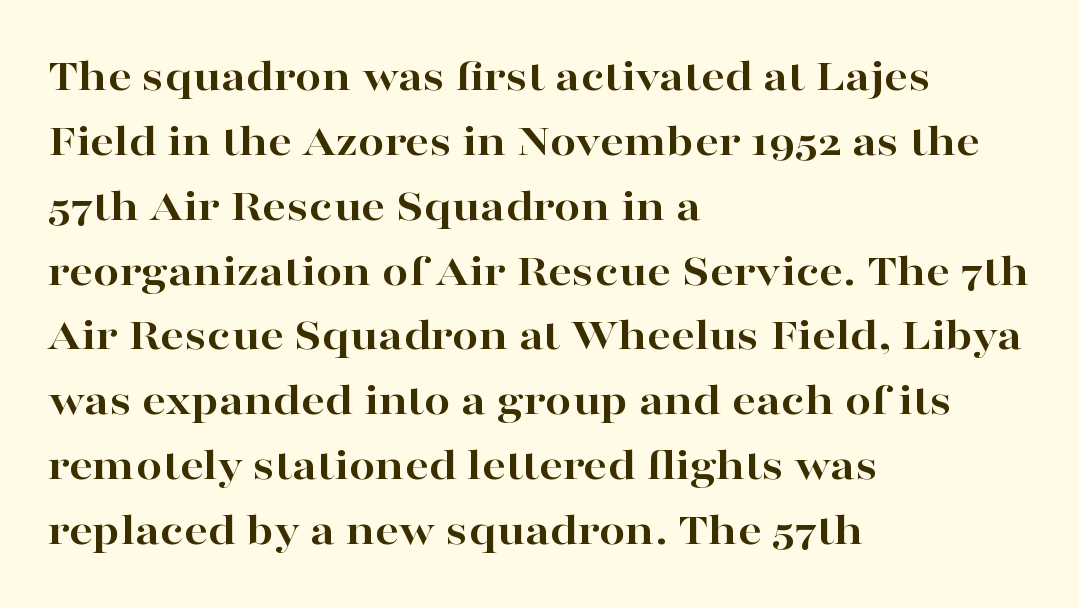
Summary of weight: heavy, a full bold. The paragraph shown leans on its left margin. Yep, those are serifs on the letters. A clean baseline with only descenders dipping below it.
